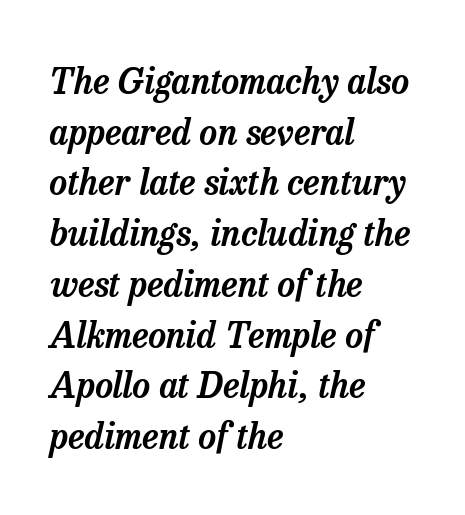
Here the designer chose a conventional face with non-uniform glyph widths. Reading down the block, your eye returns to a fixed left position each line. Little horizontal feet cap the strokes, marking this as serif type. Compared with typical paragraphs, the rows here are spaced about the same.
